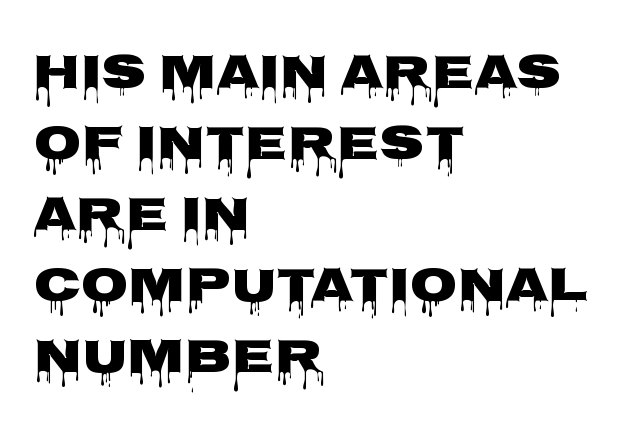
The image shows 49 px wide sans-serif type, upright; set left-aligned, normal line spacing (1.45x), normal letter spacing, not underlined; low stroke contrast and a large x-height.
